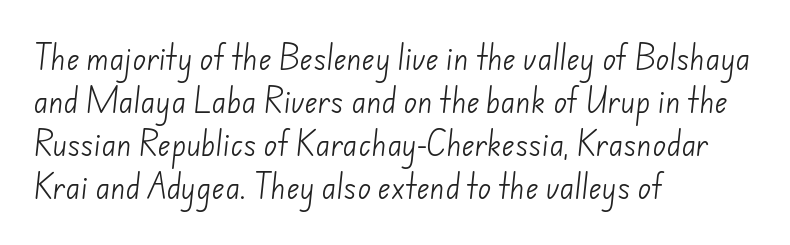
Q: Is the text bold? A: No.
Q: Is the typeface a serif or a sans-serif typeface? A: Sans-serif.
Q: Is the text underlined? A: No.
Q: How is the paragraph aligned? A: Left-aligned.
Q: Is the spacing between letters normal or unusually wide? A: Normal.
Q: Is the spacing between lines tight, normal or loose? A: Normal.
Q: Width (condensed, normal, or wide)? A: Normal.
Q: Stroke contrast? A: Low.
Q: x-height? A: Small.
Q: Monospaced? A: No.
